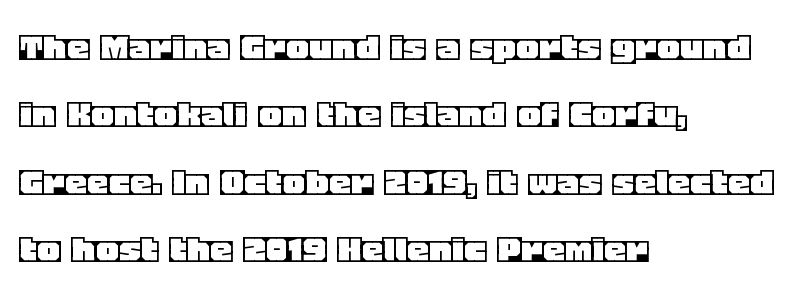
The image shows 44 px text type, upright; set left-aligned, normal line spacing (1.53x), normal letter spacing, not underlined; a large x-height.
